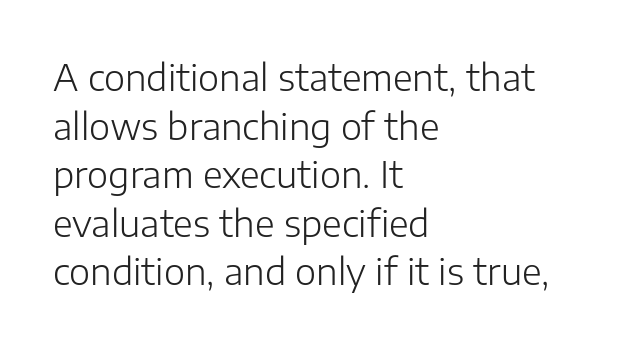
Q: Is the text bold? A: No.
Q: Is the text italic (slanted)? A: No, it is upright.
Q: Is the typeface a serif or a sans-serif typeface? A: Sans-serif.
Q: Is the text underlined? A: No.
Q: How is the paragraph aligned? A: Left-aligned.
Q: Is the spacing between letters normal or unusually wide? A: Normal.
Q: Is the spacing between lines tight, normal or loose? A: Normal.
Q: Width (condensed, normal, or wide)? A: Normal.
Q: Stroke contrast? A: Low.
Q: x-height? A: Medium.
Q: Monospaced? A: No.
